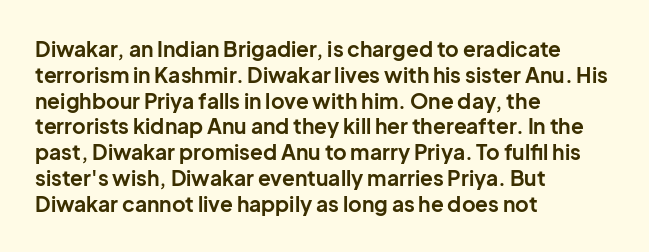
{"italic": "no", "bold": "yes", "underline": "no", "align": "left", "line_spacing_ratio": 1.23, "letter_spacing": "normal", "letter_spacing_em": 0.0, "glyph_px": 21}
